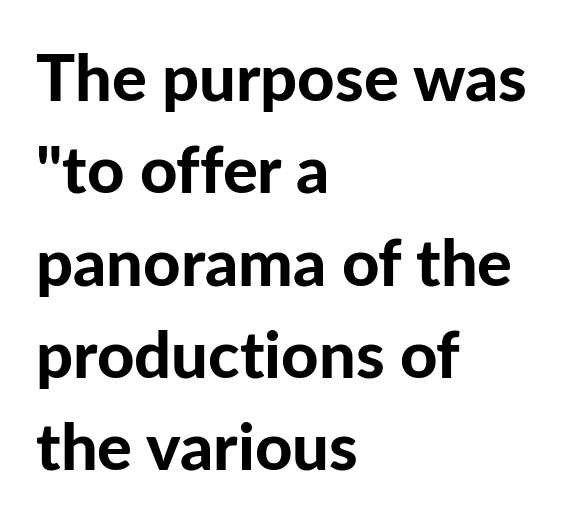
Between one letter and the next there's only the usual sliver of space. Line starts are locked; line ends wander. Do the letters lean? They stand straight. Emphasis by weight is at full strength: bold.
